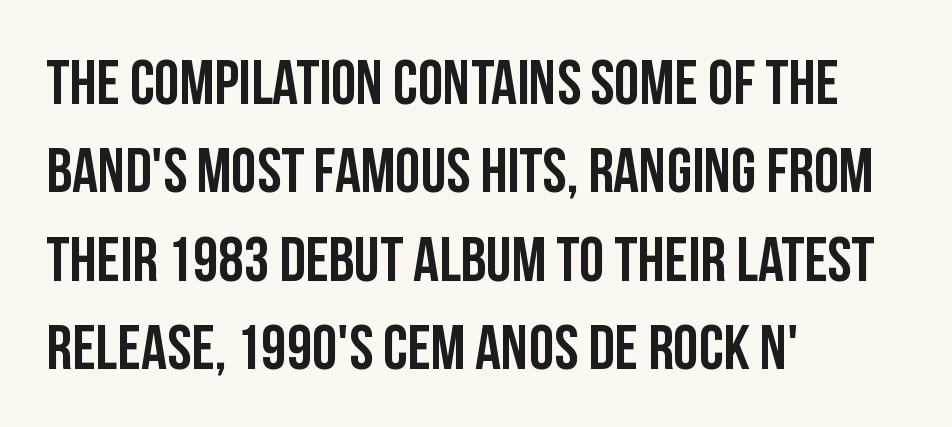
{"serif": "no", "italic": "no", "width": "condensed", "stroke_contrast": "low", "x_height": "large", "monospaced": "no", "underline": "no", "align": "left", "line_spacing": "normal", "line_spacing_ratio": 1.38, "letter_spacing": "normal", "letter_spacing_em": 0.0, "glyph_px": 64}
